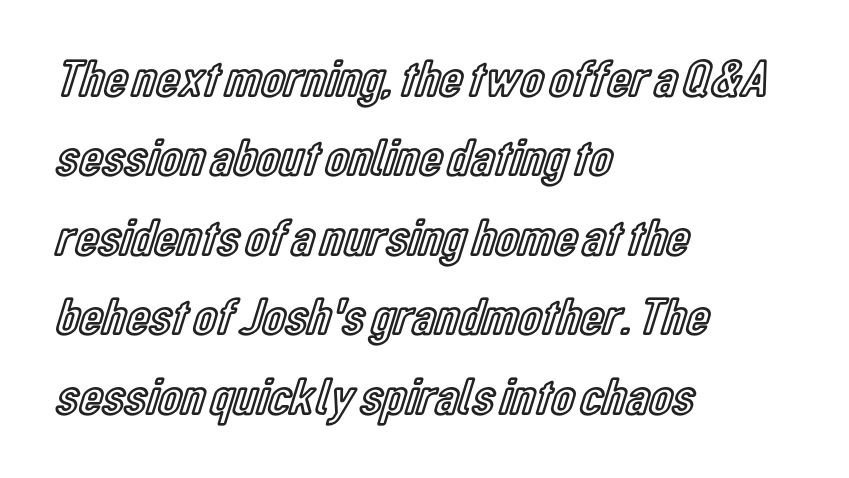
The image shows 53 px condensed type; set left-aligned, normal line spacing (1.5x), normal letter spacing, not underlined; a medium x-height.
